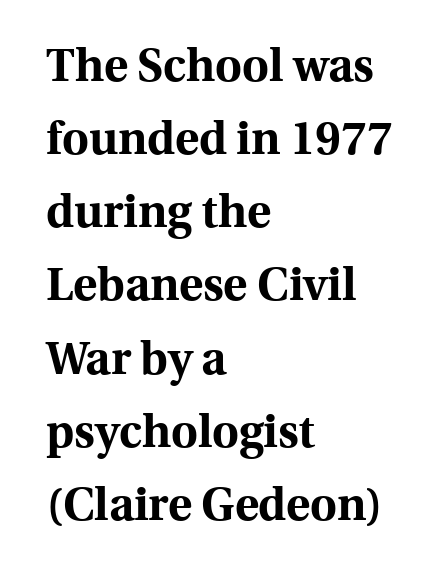
The image shows 46 px bold serif type, upright; set left-aligned, normal line spacing (1.59x), normal letter spacing, not underlined; a medium x-height.
